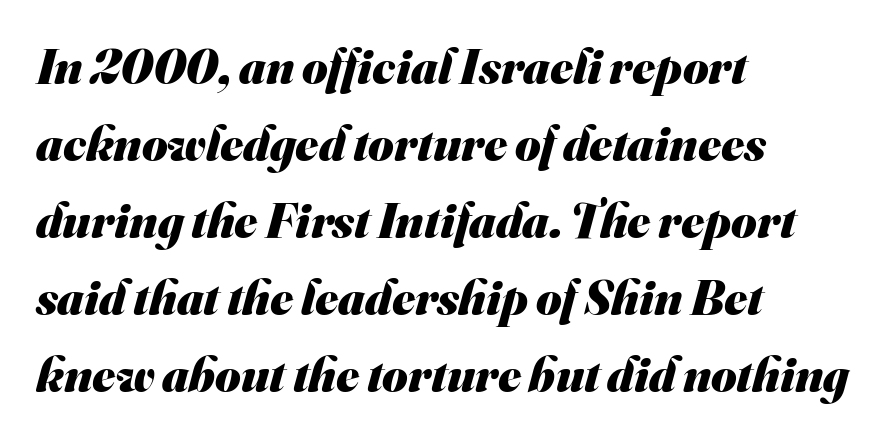
Set as a true bold cut, around the 700 mark. Notice how descenders clear the ascenders below comfortably — that's standard leading. Words appear dense and cohesive because spacing is normal. Type style note: lacks serifs. Where is the straight margin? On the left. Descender tails drop into unmarked territory.
